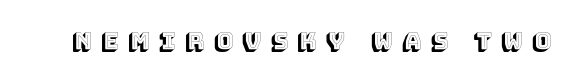
Q: Is the text italic (slanted)? A: No, it is upright.
Q: Is the text underlined? A: No.
Q: Is the spacing between letters normal or unusually wide? A: Unusually wide.
